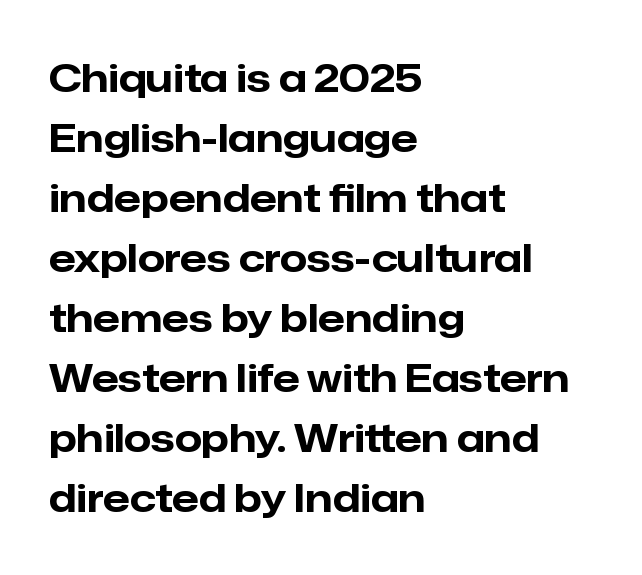
The image shows 39 px bold sans-serif type, upright; set left-aligned, normal line spacing (1.54x), normal letter spacing, not underlined; low stroke contrast and a medium x-height.
